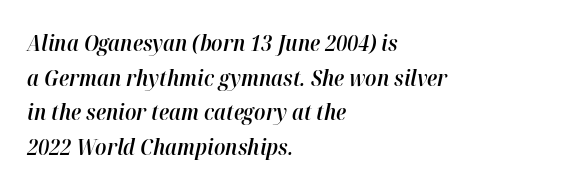
The image shows 22 px text type, italic (leaning right); set left-aligned, normal line spacing (1.57x), normal letter spacing, not underlined.
